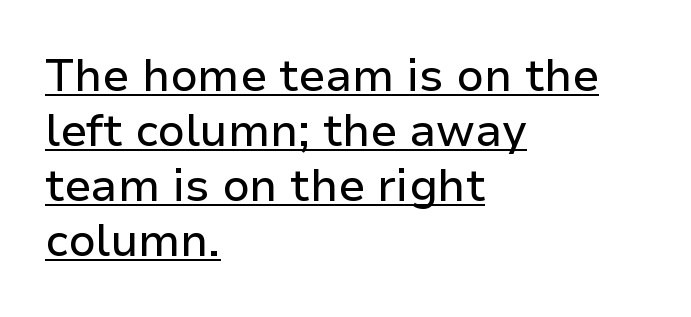
{"serif": "no", "italic": "no", "width": "normal", "stroke_contrast": "low", "x_height": "medium", "monospaced": "no", "underline": "yes", "align": "left", "line_spacing_ratio": 1.22, "letter_spacing": "normal", "letter_spacing_em": 0.0, "glyph_px": 45}
